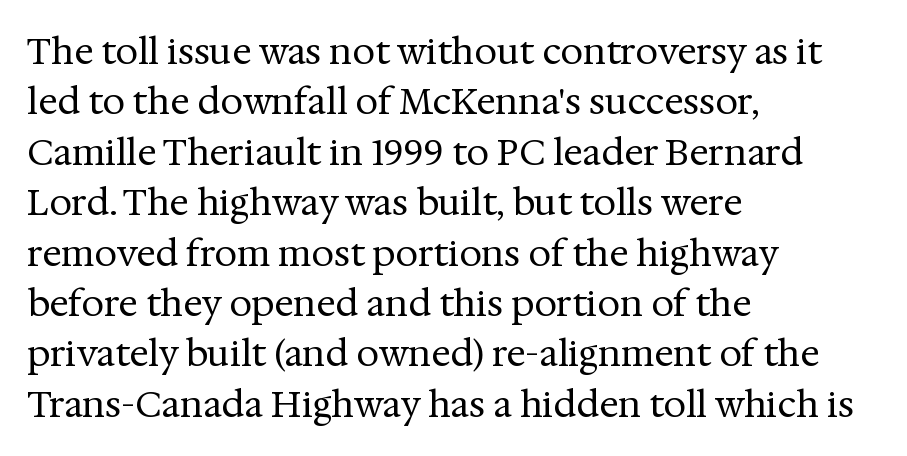
Q: Is the text bold? A: No.
Q: Is the text italic (slanted)? A: No, it is upright.
Q: Is the typeface a serif or a sans-serif typeface? A: Serif.
Q: Is the text underlined? A: No.
Q: How is the paragraph aligned? A: Left-aligned.
Q: Is the spacing between letters normal or unusually wide? A: Normal.
Q: Is the spacing between lines tight, normal or loose? A: Normal.
Q: Width (condensed, normal, or wide)? A: Normal.
Q: Stroke contrast? A: Medium.
Q: x-height? A: Medium.
Q: Monospaced? A: No.
